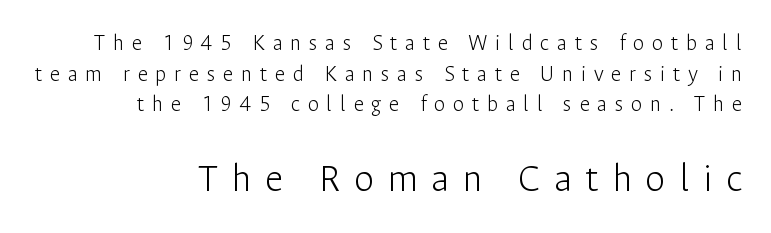
Q: Is the text bold? A: No.
Q: Is the text italic (slanted)? A: No, it is upright.
Q: Is the typeface a serif or a sans-serif typeface? A: Sans-serif.
Q: Is the text underlined? A: No.
Q: How is the paragraph aligned? A: Right-aligned.
Q: Is the spacing between letters normal or unusually wide? A: Unusually wide.
Q: Is the spacing between lines tight, normal or loose? A: Normal.
Q: Which block of text is set in a larger size, the first (top) or the second (bottom)? A: The second (bottom) one.
Q: Width (condensed, normal, or wide)? A: Normal.
Q: Stroke contrast? A: Low.
Q: x-height? A: Medium.
Q: Monospaced? A: No.
